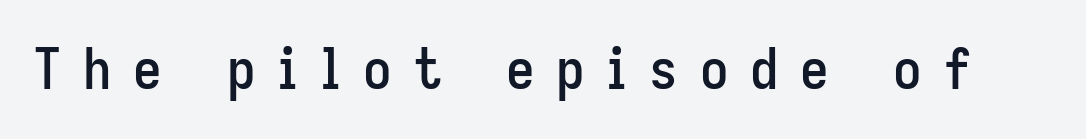
{"serif": "no", "italic": "no", "width": "condensed", "stroke_contrast": "low", "x_height": "medium", "monospaced": "no", "underline": "no", "letter_spacing": "wide", "letter_spacing_em": 0.38, "glyph_px": 57}
